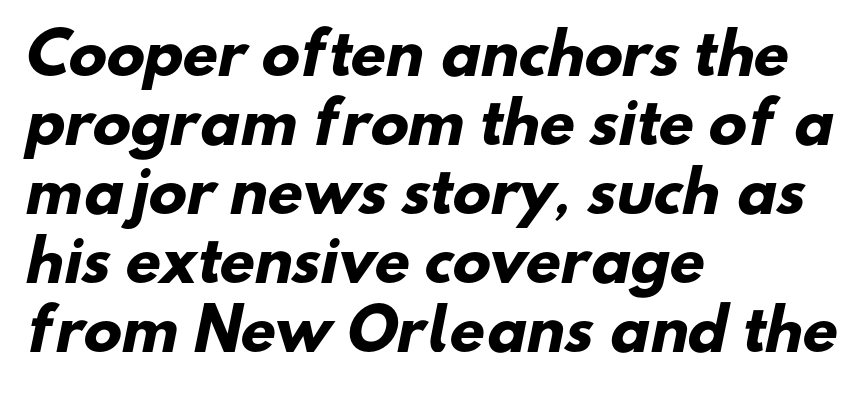
Q: Is the text bold? A: Yes.
Q: Is the typeface a serif or a sans-serif typeface? A: Sans-serif.
Q: Is the text underlined? A: No.
Q: How is the paragraph aligned? A: Left-aligned.
Q: Is the spacing between letters normal or unusually wide? A: Normal.
Q: Width (condensed, normal, or wide)? A: Normal.
Q: Stroke contrast? A: Low.
Q: x-height? A: Small.
Q: Monospaced? A: No.
